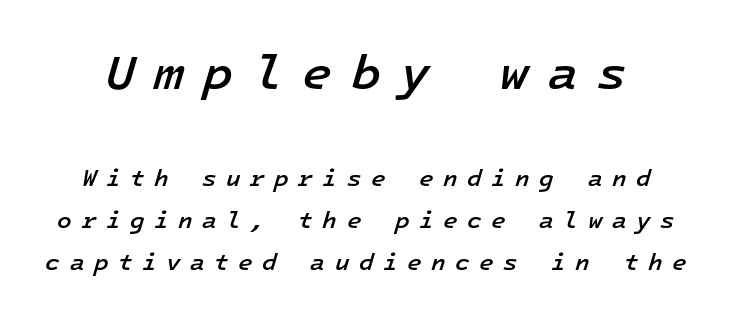
The image shows 49 px semibold type, italic (leaning right), monospaced; set line spacing 1.74x, unusually wide letter spacing (+0.39 em), not underlined; the first (top) block is 2.04x larger; low stroke contrast and a medium x-height.
